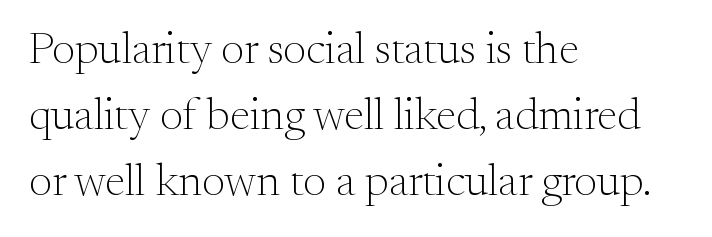
Regarding leading, the lines here are spaced in the standard way. Beneath every word, the page is bare. No letter is thick-stroked: the sample isn't bold. These lines are set flush left with a ragged right edge.
